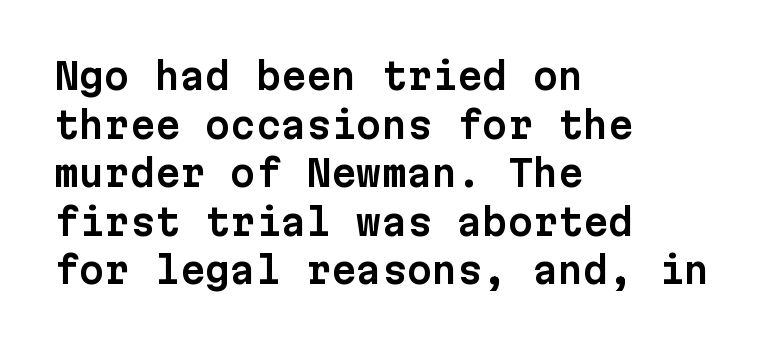
{"serif": "no", "italic": "no", "width": "normal", "stroke_contrast": "low", "x_height": "medium", "monospaced": "yes", "underline": "no", "align": "left", "line_spacing": "normal", "line_spacing_ratio": 1.35, "letter_spacing": "normal", "letter_spacing_em": 0.0, "glyph_px": 36}
